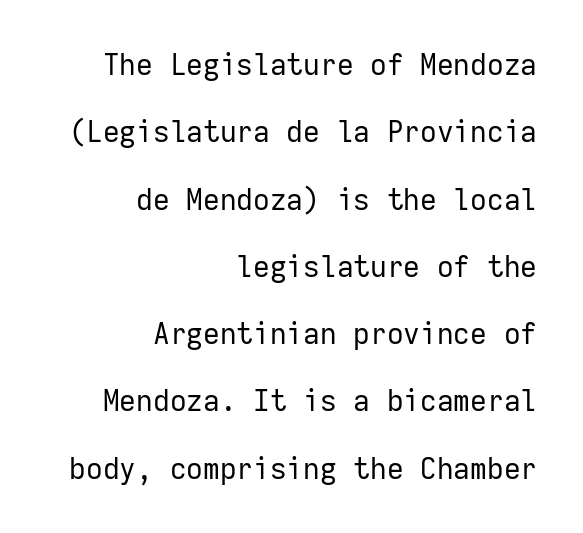
It's the straight-up-and-down kind of type. Letters have the restrained weight of plain body copy at most. The face used here is monospaced, like something from a code editor. A clean baseline with only descenders dipping below it. Casual observation: everything's shoved over to the right. The letters carry no serifs — their stems end cleanly without finishing strokes.
